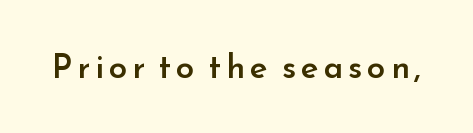
The image shows 33 px semibold sans-serif type, upright; set not underlined; low stroke contrast and a small x-height.
